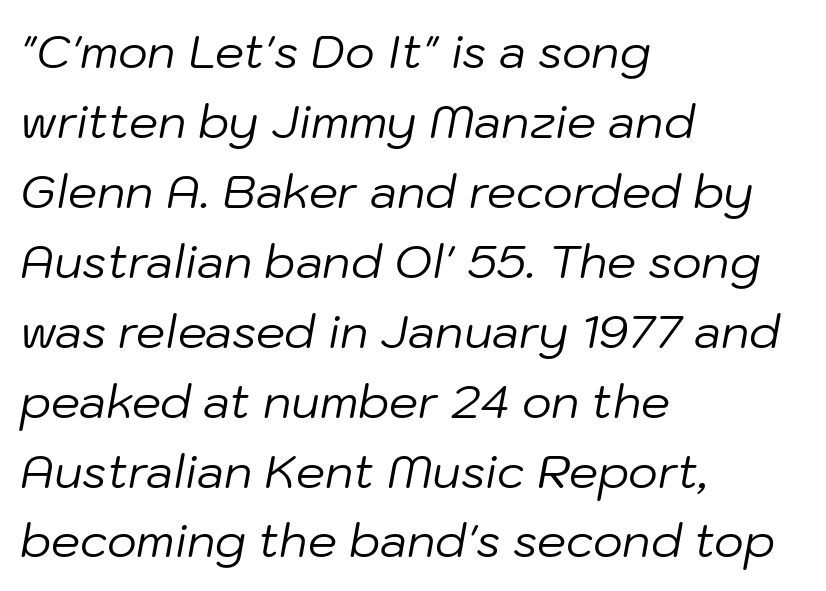
{"italic": "yes", "lean": "right", "slant_degrees": 10, "bold": "no", "weight": "regular", "width": "normal", "stroke_contrast": "low", "x_height": "medium", "monospaced": "no", "underline": "no", "align": "left", "line_spacing": "normal", "line_spacing_ratio": 1.52, "letter_spacing": "normal", "letter_spacing_em": 0.0, "glyph_px": 46}
